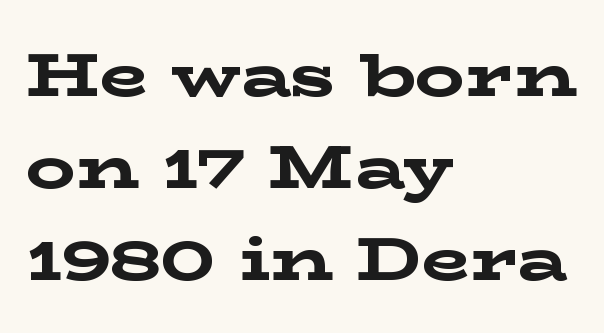
The image shows 62 px bold, wide serif type, upright; set left-aligned, normal line spacing (1.48x), normal letter spacing, not underlined; low stroke contrast and a medium x-height.
